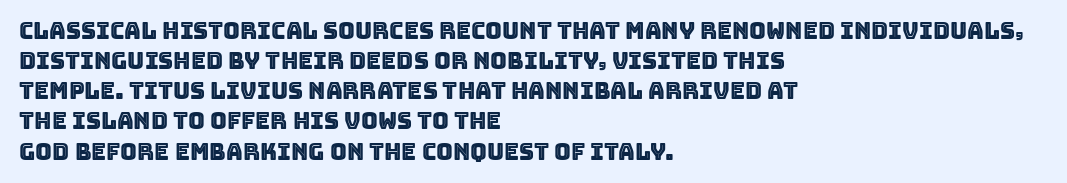
The ragged edge is on the right, which tells us the setting is flush left. What's the leading like? Ordinary, nothing unusual. Posture: straight, roman, zero tilt. The face used here is rendered with its standard letterfit. Letters rest on an invisible, unmarked baseline.
